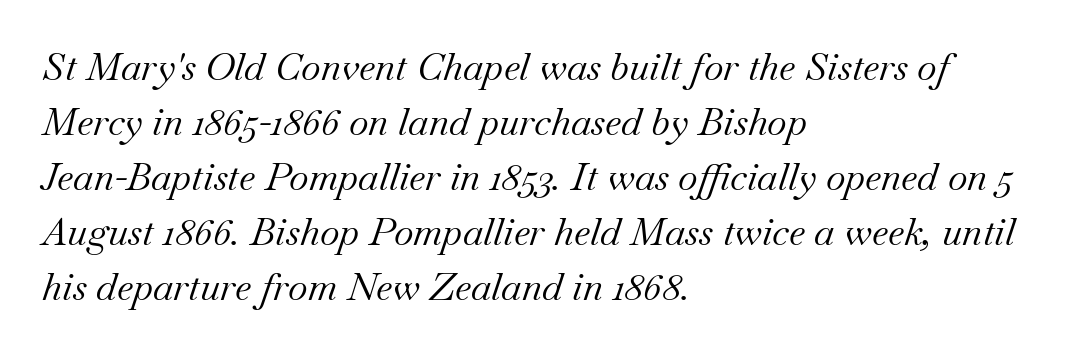
Q: Is the text bold? A: No.
Q: Is the text italic (slanted)? A: Yes, it leans right by about 18 degrees.
Q: Is the typeface a serif or a sans-serif typeface? A: Serif.
Q: Is the text underlined? A: No.
Q: How is the paragraph aligned? A: Left-aligned.
Q: Is the spacing between letters normal or unusually wide? A: Normal.
Q: Is the spacing between lines tight, normal or loose? A: Normal.
Q: Width (condensed, normal, or wide)? A: Normal.
Q: Stroke contrast? A: Medium.
Q: x-height? A: Small.
Q: Monospaced? A: No.
